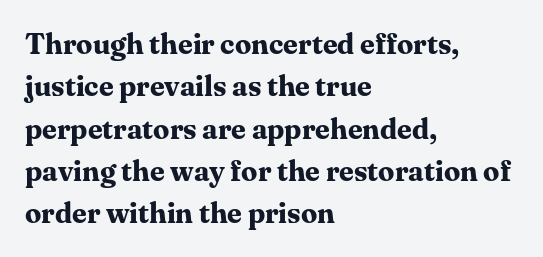
{"serif": "yes", "italic": "no", "bold": "yes", "weight": "bold", "width": "normal", "stroke_contrast": "medium", "x_height": "medium", "monospaced": "no", "underline": "no", "align": "left", "line_spacing": "normal", "line_spacing_ratio": 1.46, "letter_spacing": "normal", "letter_spacing_em": 0.0, "glyph_px": 29}
